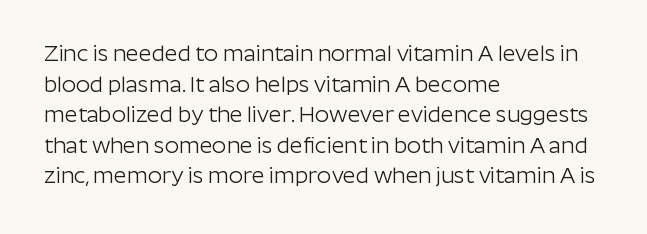
The image shows 22 px text type, upright; set left-aligned, normal line spacing (1.39x), normal letter spacing, not underlined.
